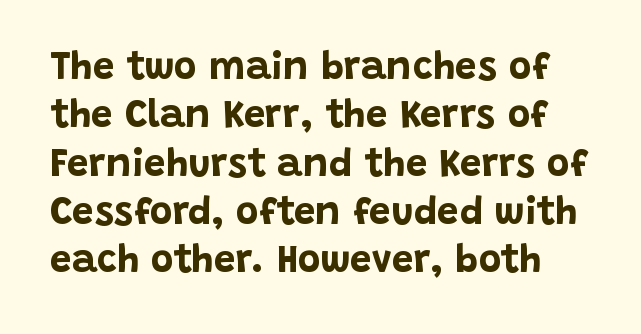
{"serif": "no", "italic": "no", "bold": "yes", "weight": "bold", "width": "normal", "stroke_contrast": "low", "x_height": "large", "monospaced": "no", "underline": "no", "line_spacing_ratio": 1.24, "letter_spacing": "normal", "letter_spacing_em": 0.0, "glyph_px": 39}
